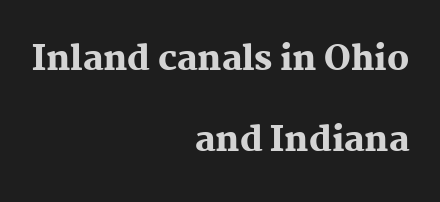
Q: Is the text bold? A: Yes.
Q: Is the text italic (slanted)? A: No, it is upright.
Q: Is the typeface a serif or a sans-serif typeface? A: Serif.
Q: Is the text underlined? A: No.
Q: How is the paragraph aligned? A: Right-aligned.
Q: Is the spacing between letters normal or unusually wide? A: Normal.
Q: Is the spacing between lines tight, normal or loose? A: Loose.
Q: Width (condensed, normal, or wide)? A: Normal.
Q: Stroke contrast? A: Medium.
Q: x-height? A: Medium.
Q: Monospaced? A: No.
